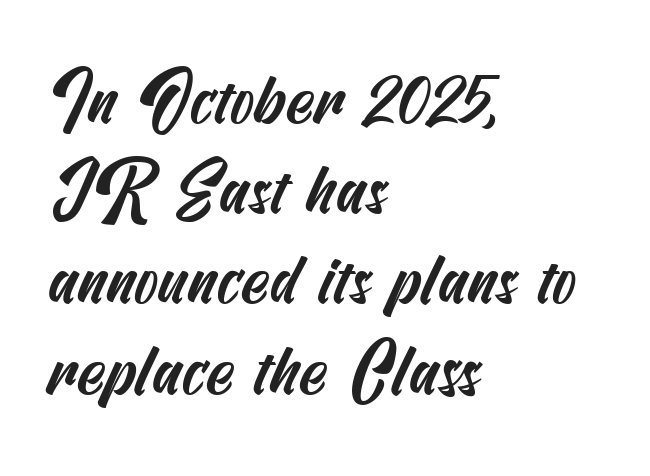
Q: Is the typeface a serif or a sans-serif typeface? A: Sans-serif.
Q: Is the text underlined? A: No.
Q: How is the paragraph aligned? A: Left-aligned.
Q: Is the spacing between letters normal or unusually wide? A: Normal.
Q: Is the spacing between lines tight, normal or loose? A: Normal.
Q: Width (condensed, normal, or wide)? A: Condensed.
Q: Stroke contrast? A: Medium.
Q: x-height? A: Small.
